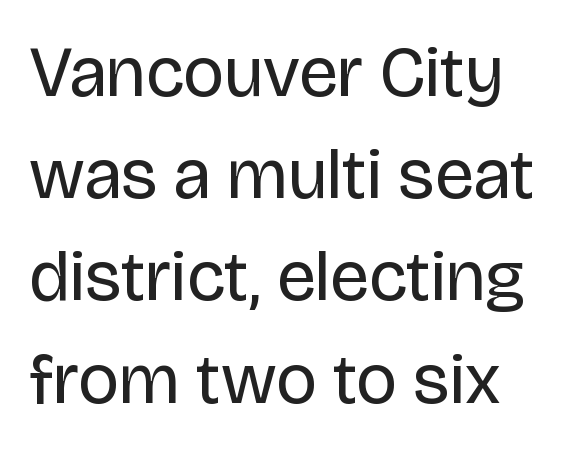
{"serif": "no", "italic": "no", "bold": "no", "weight": "regular", "width": "normal", "stroke_contrast": "low", "x_height": "large", "monospaced": "no", "underline": "no", "align": "left", "line_spacing": "normal", "line_spacing_ratio": 1.44, "letter_spacing": "normal", "letter_spacing_em": 0.0, "glyph_px": 71}
